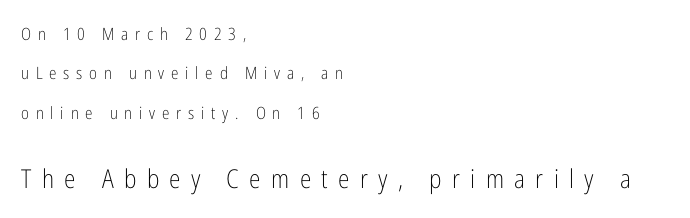
{"italic": "no", "bold": "no", "underline": "no", "align": "left", "line_spacing": "loose", "line_spacing_ratio": 2.32, "letter_spacing": "wide", "letter_spacing_em": 0.4, "larger_block": "second", "size_ratio": 1.53, "glyph_px": 26}
